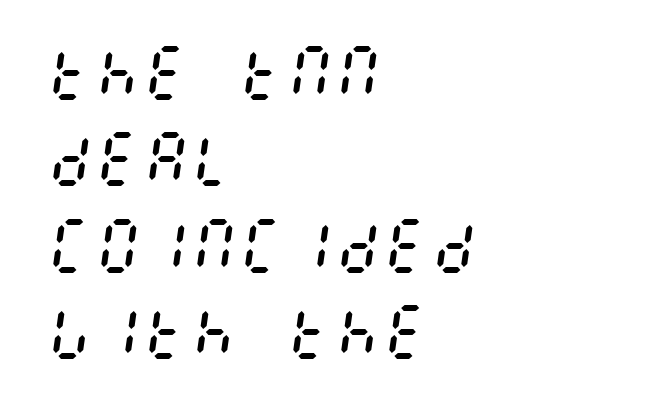
{"italic": "yes", "lean": "right", "slant_degrees": 8, "bold": "no", "weight": "regular", "width": "condensed", "stroke_contrast": "medium", "x_height": "large", "underline": "no", "align": "left", "line_spacing": "normal", "line_spacing_ratio": 1.44, "letter_spacing": "normal", "letter_spacing_em": 0.0, "glyph_px": 60}
